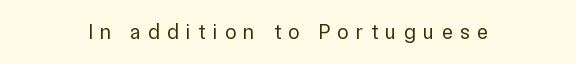
Honestly, the letter spacing is so wide it's the main thing you notice. Italic? Not at all — the glyphs are vertical. The weight would be labelled regular, book, light, or lighter still. Has an underline been added? It has not. Compared with a flush-left layout, this one balances lines on the center instead.
